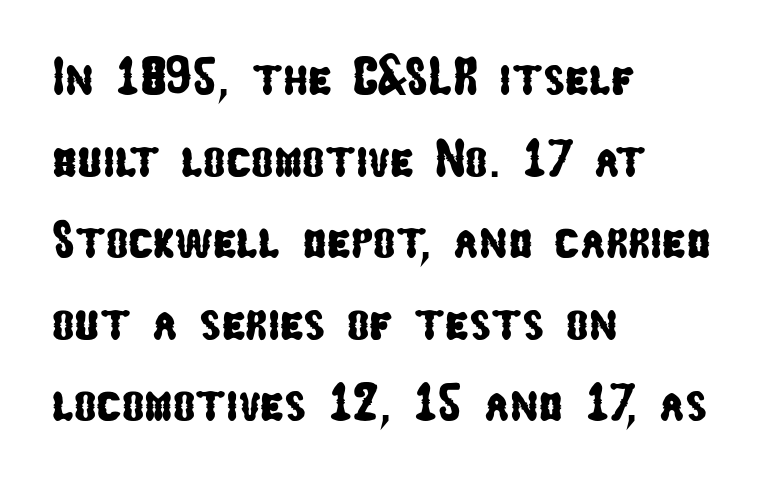
Q: Is the typeface a serif or a sans-serif typeface? A: Sans-serif.
Q: Is the text underlined? A: No.
Q: How is the paragraph aligned? A: Left-aligned.
Q: Is the spacing between letters normal or unusually wide? A: Normal.
Q: Is the spacing between lines tight, normal or loose? A: Normal.
Q: Width (condensed, normal, or wide)? A: Condensed.
Q: Stroke contrast? A: Low.
Q: x-height? A: Medium.
Q: Monospaced? A: No.
